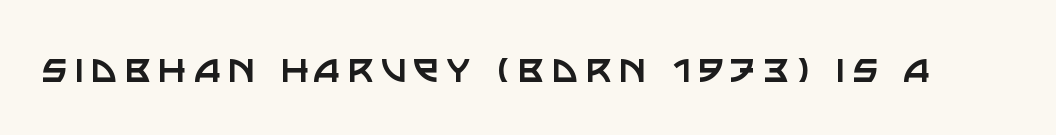
{"serif": "no", "italic": "no", "bold": "no", "weight": "regular", "width": "normal", "stroke_contrast": "low", "x_height": "large", "monospaced": "no", "underline": "no", "glyph_px": 46}
